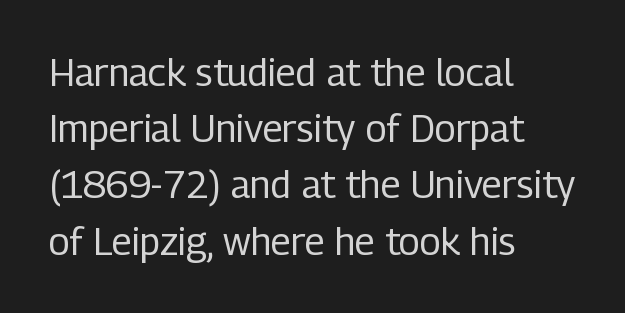
You could not count columns in this text — the font is proportionally spaced. Tracking value appears to be zero — textbook default spacing. Style check: upright. No heavy texture on the line: the type isn't bold. Summary of vertical rhythm: regular, with standard interline spacing. Anything drawn beneath the words? Only blank space.
